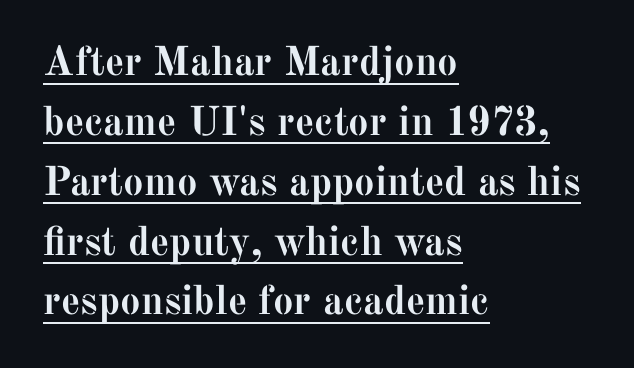
The image shows 41 px semibold serif type, upright; set left-aligned, normal line spacing (1.46x), normal letter spacing, underlined; medium stroke contrast and a medium x-height.
